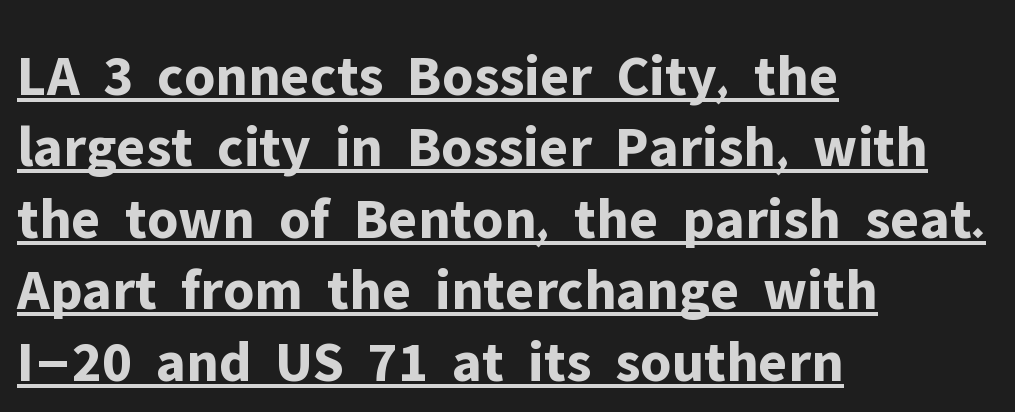
Q: Is the text bold? A: Yes.
Q: Is the text italic (slanted)? A: No, it is upright.
Q: Is the typeface a serif or a sans-serif typeface? A: Sans-serif.
Q: Is the text underlined? A: Yes.
Q: How is the paragraph aligned? A: Left-aligned.
Q: Is the spacing between letters normal or unusually wide? A: Normal.
Q: Width (condensed, normal, or wide)? A: Normal.
Q: Stroke contrast? A: Low.
Q: x-height? A: Medium.
Q: Monospaced? A: No.
